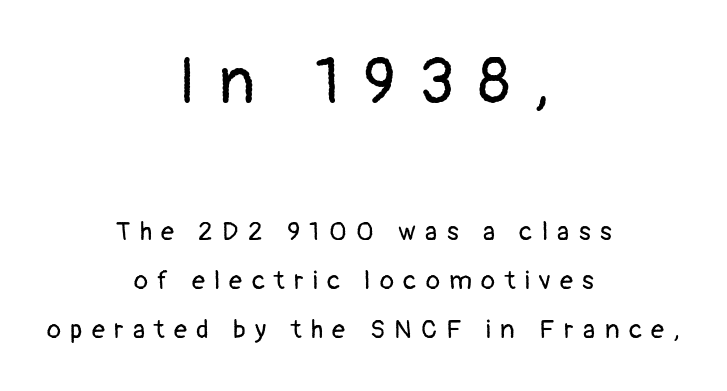
The image shows 64 px regular-weight sans-serif type, upright; set centered, line spacing 1.89x, unusually wide letter spacing (+0.36 em), not underlined; the first (top) block is 2.46x larger; low stroke contrast and a medium x-height.
